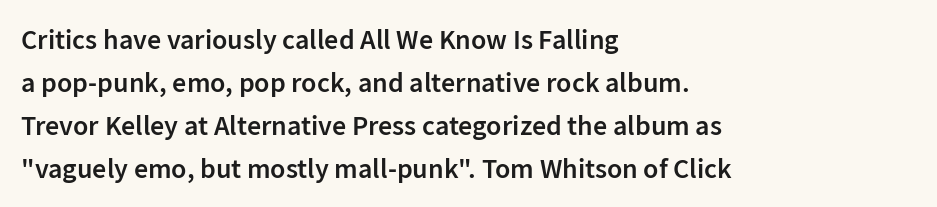
Q: Is the text bold? A: Semi-bold.
Q: Is the text italic (slanted)? A: No, it is upright.
Q: Is the typeface a serif or a sans-serif typeface? A: Sans-serif.
Q: Is the text underlined? A: No.
Q: How is the paragraph aligned? A: Left-aligned.
Q: Is the spacing between letters normal or unusually wide? A: Normal.
Q: Is the spacing between lines tight, normal or loose? A: Normal.
Q: Width (condensed, normal, or wide)? A: Normal.
Q: Stroke contrast? A: Low.
Q: x-height? A: Medium.
Q: Monospaced? A: No.
